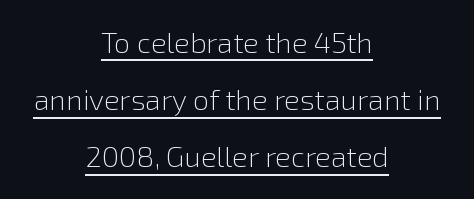
Q: Is the text bold? A: No.
Q: Is the text italic (slanted)? A: No, it is upright.
Q: Is the typeface a serif or a sans-serif typeface? A: Sans-serif.
Q: Is the text underlined? A: Yes.
Q: How is the paragraph aligned? A: Centered.
Q: Is the spacing between letters normal or unusually wide? A: Normal.
Q: Is the spacing between lines tight, normal or loose? A: Loose.
Q: Width (condensed, normal, or wide)? A: Normal.
Q: x-height? A: Medium.
Q: Monospaced? A: No.
